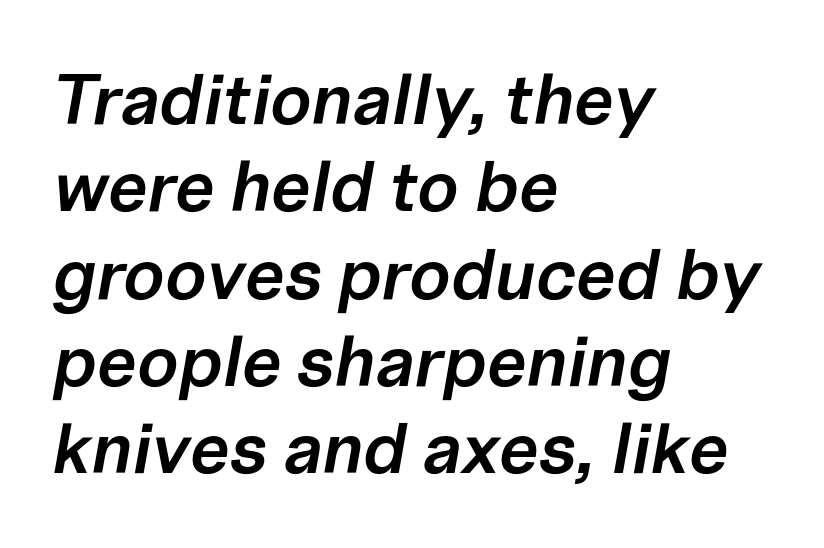
Compared with an ordinary text face, these strokes are moderately heavier — a semibold. A typesetter would call this zero additional tracking. Here the designer chose a conventional face with non-uniform glyph widths. Notice how the passage keeps a crisp vertical edge on the left only.
